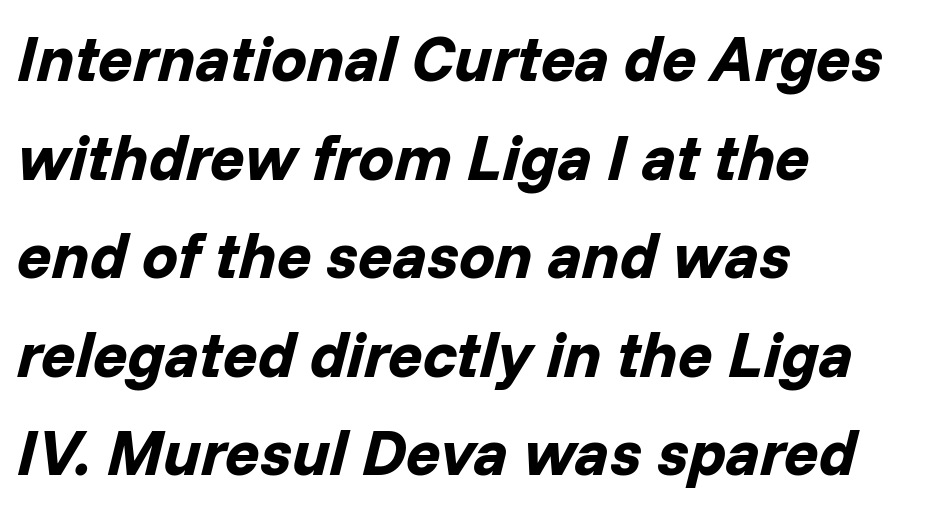
Every letter is thick-stroked: bold, no question. Spacing between characters is what you'd get straight out of the box. The letters advance in unequal steps, a hallmark of proportional type. A normal amount of white space separates one row of letters from the next. The space directly below the letters is spotless. The passage is arranged the way most books set body copy — flush left.
